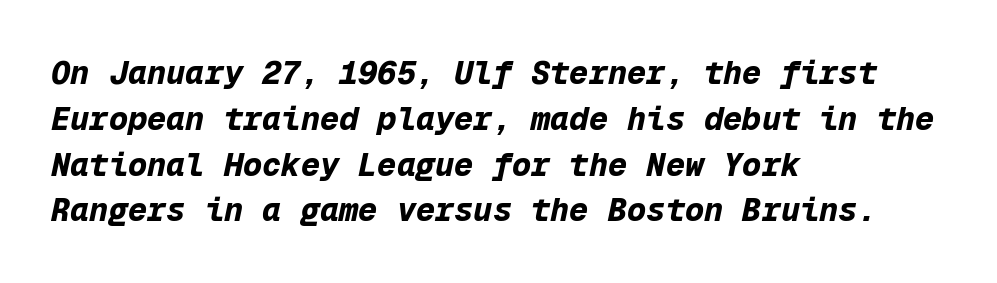
This sample uses plain, unmodified letter spacing. The rendering anchors every line to the left-hand side. Every letter is thick-stroked: bold, no question. The passage shown is typed in a monospace face where columns stay perfectly aligned. Compared with typical paragraphs, the rows here are spaced about the same.
